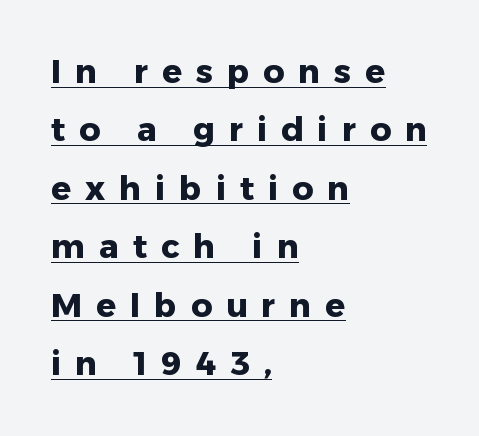
Like a heading marked for emphasis, these lines bear an underscore. The rendering inserts visible extra space after every character. Bold? Absolutely — the strokes are thick and heavy. Note the varied advance widths — an 'i' is clearly narrower than an 'm'.
